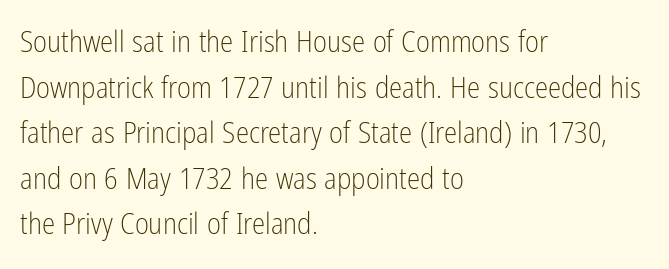
{"serif": "no", "italic": "no", "bold": "no", "weight": "light", "width": "condensed", "stroke_contrast": "low", "x_height": "medium", "monospaced": "no", "underline": "no", "align": "left", "line_spacing": "normal", "line_spacing_ratio": 1.52, "letter_spacing": "normal", "letter_spacing_em": 0.0, "glyph_px": 30}
